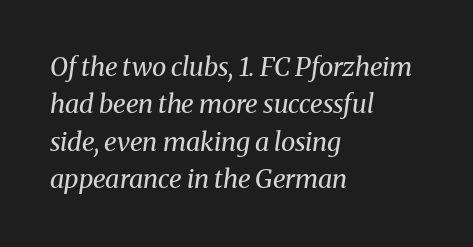
Q: Is the text bold? A: No.
Q: Is the text italic (slanted)? A: Yes, it leans right by about 8 degrees.
Q: Is the text underlined? A: No.
Q: How is the paragraph aligned? A: Left-aligned.
Q: Is the spacing between letters normal or unusually wide? A: Normal.
Q: Is the spacing between lines tight, normal or loose? A: Normal.
